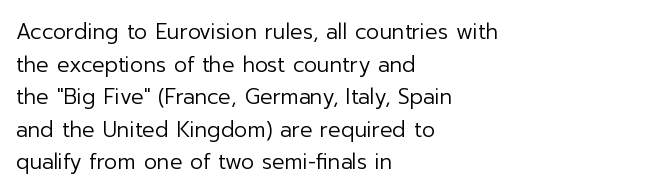
The axis of the letterforms is exactly vertical. Here the glyphs are tracked normally, forming tight word shapes. Descenders hang freely into open space. Line beginnings align vertically; line endings do not. The rows are spaced the way most documents space them.
